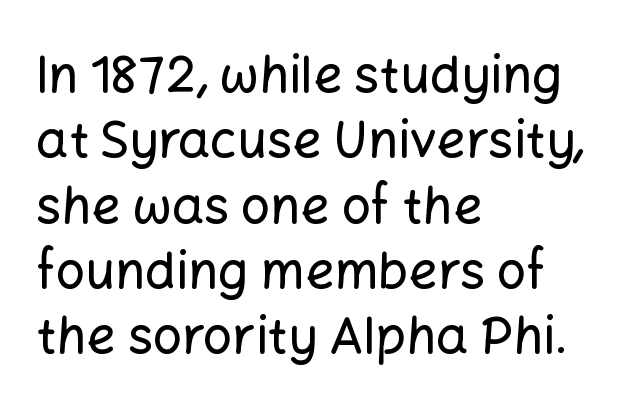
Q: Is the text italic (slanted)? A: No, it is upright.
Q: Is the typeface a serif or a sans-serif typeface? A: Sans-serif.
Q: Is the text underlined? A: No.
Q: How is the paragraph aligned? A: Left-aligned.
Q: Is the spacing between letters normal or unusually wide? A: Normal.
Q: Is the spacing between lines tight, normal or loose? A: Normal.
Q: Width (condensed, normal, or wide)? A: Normal.
Q: Stroke contrast? A: Low.
Q: x-height? A: Medium.
Q: Monospaced? A: No.
